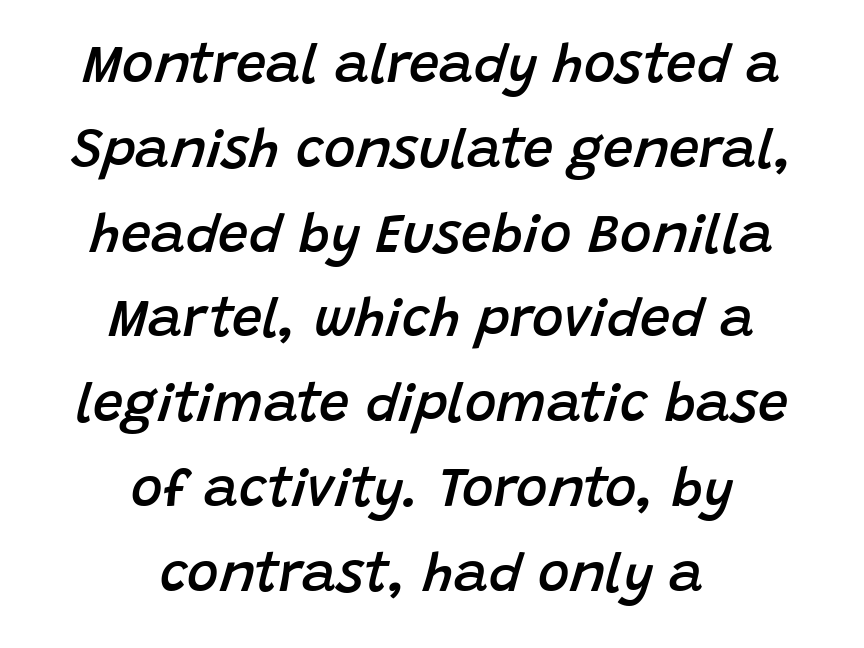
Q: Is the text bold? A: Semi-bold.
Q: Is the text italic (slanted)? A: Yes, it leans right by about 15 degrees.
Q: Is the text underlined? A: No.
Q: How is the paragraph aligned? A: Centered.
Q: Is the spacing between letters normal or unusually wide? A: Normal.
Q: Is the spacing between lines tight, normal or loose? A: Normal.
Q: Width (condensed, normal, or wide)? A: Normal.
Q: Stroke contrast? A: Low.
Q: x-height? A: Large.
Q: Monospaced? A: No.
